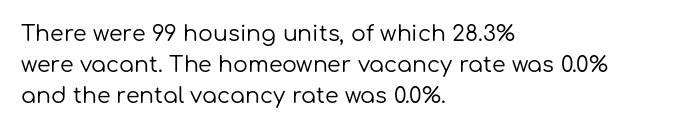
{"italic": "no", "bold": "no", "underline": "no", "align": "left", "line_spacing": "normal", "line_spacing_ratio": 1.42, "letter_spacing": "normal", "letter_spacing_em": 0.0, "glyph_px": 22}
